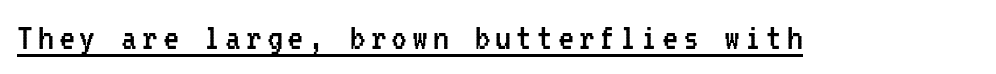
{"serif": "no", "italic": "no", "bold": "no", "weight": "regular", "width": "condensed", "stroke_contrast": "low", "x_height": "medium", "monospaced": "yes", "underline": "yes", "glyph_px": 40}
